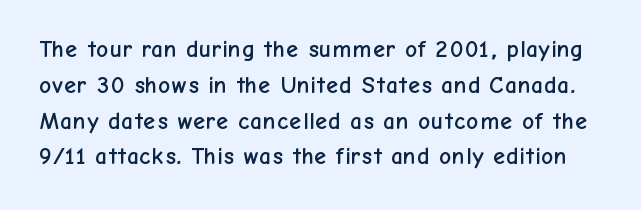
{"italic": "no", "underline": "no", "line_spacing": "normal", "line_spacing_ratio": 1.49, "letter_spacing": "normal", "letter_spacing_em": 0.0, "glyph_px": 24}
